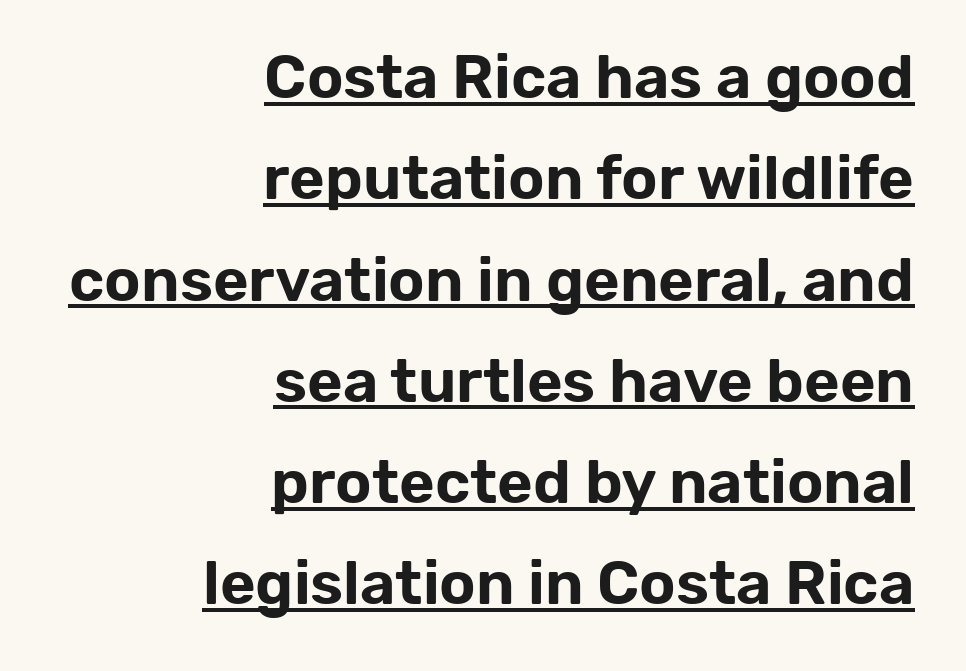
The image shows 61 px sans-serif type, upright; set right-aligned, normal line spacing (1.66x), normal letter spacing, underlined; low stroke contrast and a medium x-height.
